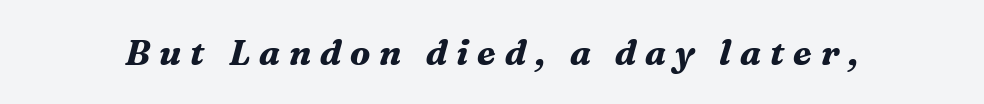
Q: Is the text bold? A: Yes.
Q: Is the text italic (slanted)? A: Yes, it leans right by about 16 degrees.
Q: Is the typeface a serif or a sans-serif typeface? A: Serif.
Q: Is the text underlined? A: No.
Q: Is the spacing between letters normal or unusually wide? A: Unusually wide.
Q: Width (condensed, normal, or wide)? A: Normal.
Q: Stroke contrast? A: Medium.
Q: x-height? A: Medium.
Q: Monospaced? A: No.
